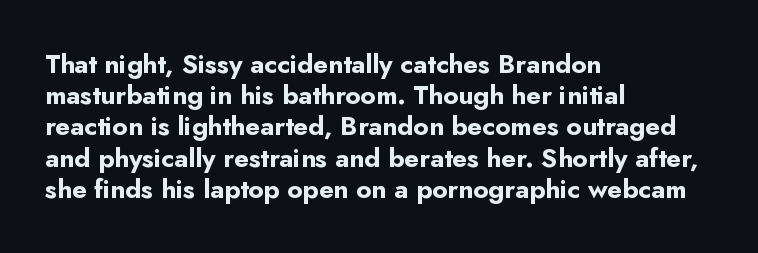
Q: Is the text bold? A: Yes.
Q: Is the text italic (slanted)? A: No, it is upright.
Q: Is the text underlined? A: No.
Q: How is the paragraph aligned? A: Left-aligned.
Q: Is the spacing between letters normal or unusually wide? A: Normal.
